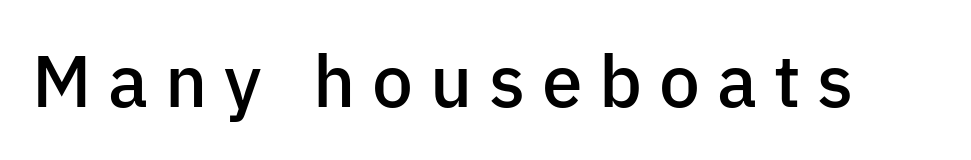
Q: Is the text bold? A: Semi-bold.
Q: Is the text italic (slanted)? A: No, it is upright.
Q: Is the typeface a serif or a sans-serif typeface? A: Sans-serif.
Q: Is the text underlined? A: No.
Q: Is the spacing between letters normal or unusually wide? A: Unusually wide.
Q: Width (condensed, normal, or wide)? A: Normal.
Q: Stroke contrast? A: Low.
Q: x-height? A: Medium.
Q: Monospaced? A: No.
